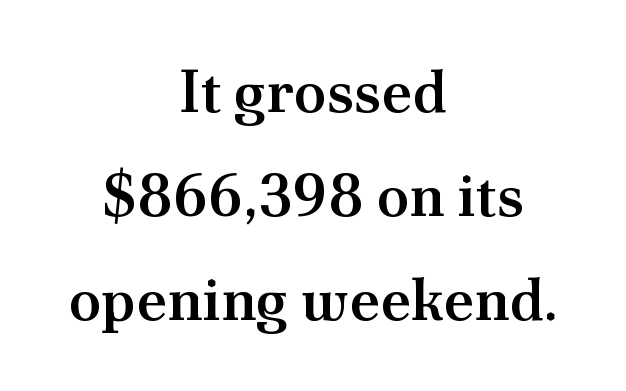
{"serif": "yes", "italic": "no", "bold": "semi", "weight": "semibold", "width": "normal", "stroke_contrast": "medium", "x_height": "small", "monospaced": "no", "underline": "no", "align": "center", "line_spacing_ratio": 1.76, "letter_spacing": "normal", "letter_spacing_em": 0.0, "glyph_px": 59}
